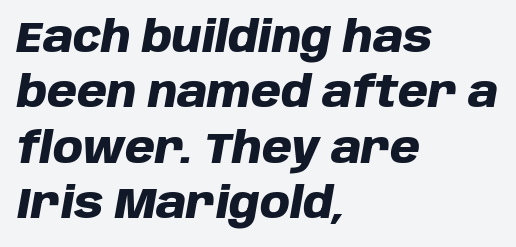
Q: Is the text bold? A: Yes.
Q: Is the text italic (slanted)? A: Yes, it leans right by about 10 degrees.
Q: Is the text underlined? A: No.
Q: How is the paragraph aligned? A: Left-aligned.
Q: Is the spacing between letters normal or unusually wide? A: Normal.
Q: Is the spacing between lines tight, normal or loose? A: Normal.
Q: Width (condensed, normal, or wide)? A: Normal.
Q: Stroke contrast? A: Low.
Q: x-height? A: Large.
Q: Monospaced? A: No.
